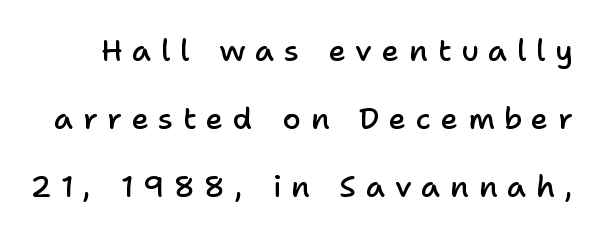
Q: Is the text bold? A: Semi-bold.
Q: Is the text italic (slanted)? A: No, it is upright.
Q: Is the typeface a serif or a sans-serif typeface? A: Sans-serif.
Q: Is the text underlined? A: No.
Q: Is the spacing between letters normal or unusually wide? A: Unusually wide.
Q: Is the spacing between lines tight, normal or loose? A: Loose.
Q: Width (condensed, normal, or wide)? A: Normal.
Q: Stroke contrast? A: Low.
Q: x-height? A: Medium.
Q: Monospaced? A: No.
